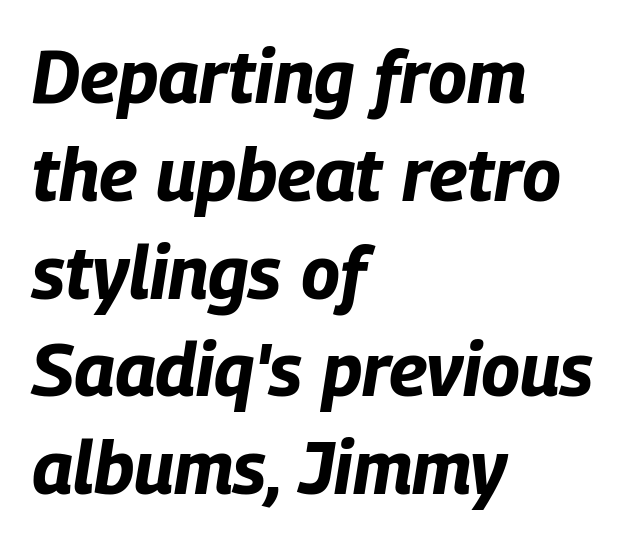
Q: Is the text bold? A: Yes.
Q: Is the text italic (slanted)? A: Yes, it leans right by about 9 degrees.
Q: Is the text underlined? A: No.
Q: How is the paragraph aligned? A: Left-aligned.
Q: Is the spacing between letters normal or unusually wide? A: Normal.
Q: Is the spacing between lines tight, normal or loose? A: Normal.
Q: Width (condensed, normal, or wide)? A: Condensed.
Q: Stroke contrast? A: Low.
Q: x-height? A: Large.
Q: Monospaced? A: No.
